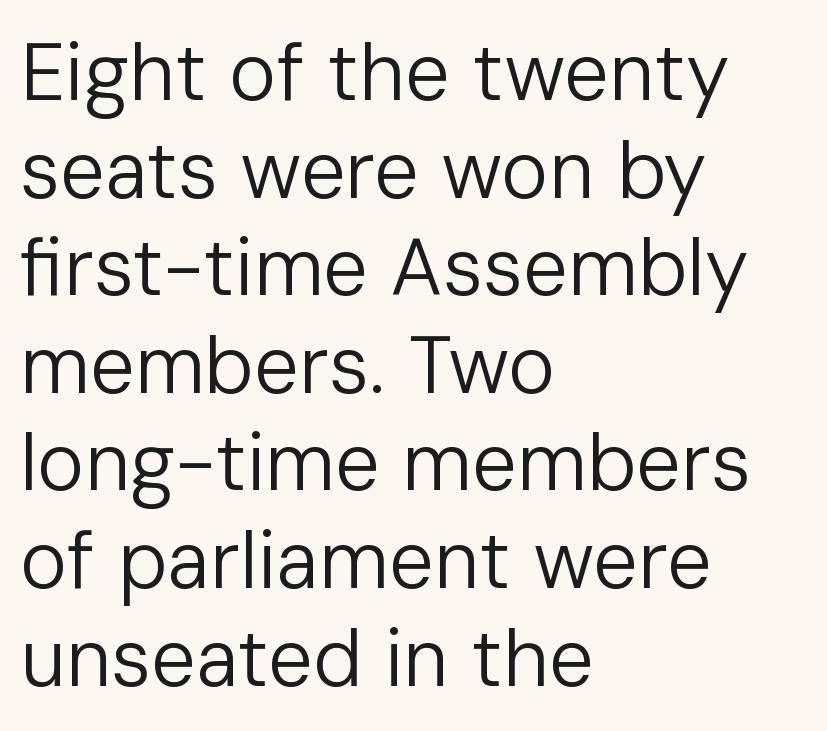
Q: Is the text bold? A: No.
Q: Is the text italic (slanted)? A: No, it is upright.
Q: Is the typeface a serif or a sans-serif typeface? A: Sans-serif.
Q: Is the text underlined? A: No.
Q: How is the paragraph aligned? A: Left-aligned.
Q: Is the spacing between letters normal or unusually wide? A: Normal.
Q: Width (condensed, normal, or wide)? A: Normal.
Q: Stroke contrast? A: Low.
Q: x-height? A: Medium.
Q: Monospaced? A: No.
